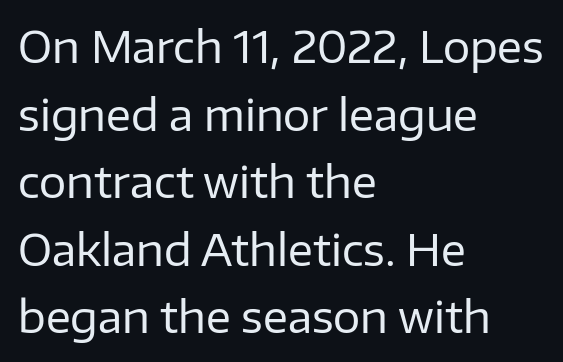
Caption: multi-line text, flush left, ragged right. A typesetter would call this proportional, since set widths differ per character. The space beneath each line is pristine and unruled. The lettering holds an erect, upright posture throughout. Caption: standard tracking, unaltered. The weight would be labelled regular, book, light, or lighter still.
